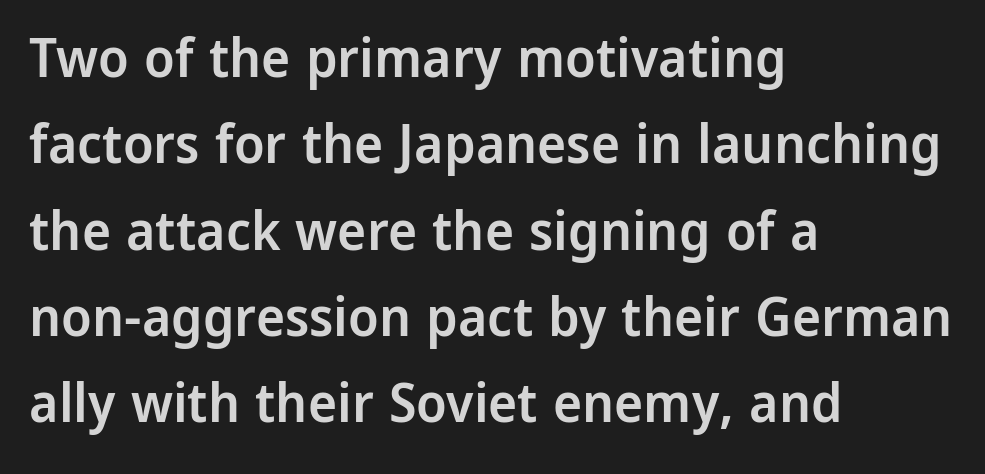
Q: Is the text bold? A: Semi-bold.
Q: Is the text italic (slanted)? A: No, it is upright.
Q: Is the typeface a serif or a sans-serif typeface? A: Sans-serif.
Q: Is the text underlined? A: No.
Q: How is the paragraph aligned? A: Left-aligned.
Q: Is the spacing between letters normal or unusually wide? A: Normal.
Q: Is the spacing between lines tight, normal or loose? A: Normal.
Q: Width (condensed, normal, or wide)? A: Normal.
Q: Stroke contrast? A: Low.
Q: x-height? A: Medium.
Q: Monospaced? A: No.
